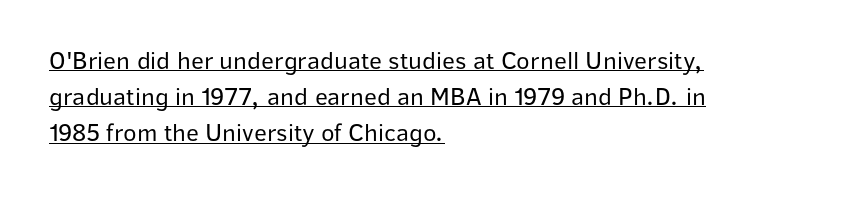
Every stem runs plumb, perpendicular to the baseline. You can see a thin bar hugging the bottom of the glyphs. The rendering keeps characters at their native spacing. A classic flush-left, rag-right setting is used for this passage.
